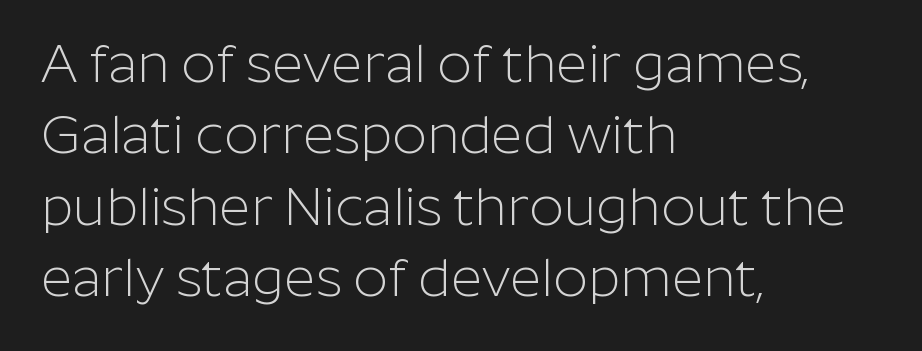
Q: Is the text bold? A: No.
Q: Is the text italic (slanted)? A: No, it is upright.
Q: Is the typeface a serif or a sans-serif typeface? A: Sans-serif.
Q: Is the text underlined? A: No.
Q: How is the paragraph aligned? A: Left-aligned.
Q: Is the spacing between letters normal or unusually wide? A: Normal.
Q: Is the spacing between lines tight, normal or loose? A: Normal.
Q: Width (condensed, normal, or wide)? A: Normal.
Q: Stroke contrast? A: Low.
Q: x-height? A: Medium.
Q: Monospaced? A: No.
